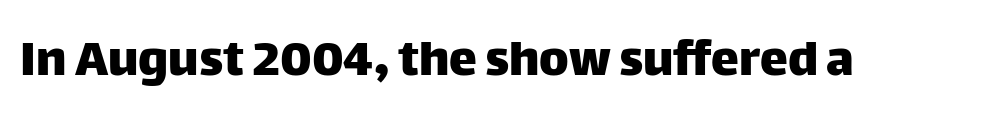
Q: Is the text italic (slanted)? A: No, it is upright.
Q: Is the typeface a serif or a sans-serif typeface? A: Sans-serif.
Q: Is the text underlined? A: No.
Q: Is the spacing between letters normal or unusually wide? A: Normal.
Q: Width (condensed, normal, or wide)? A: Normal.
Q: Stroke contrast? A: Low.
Q: x-height? A: Large.
Q: Monospaced? A: No.
